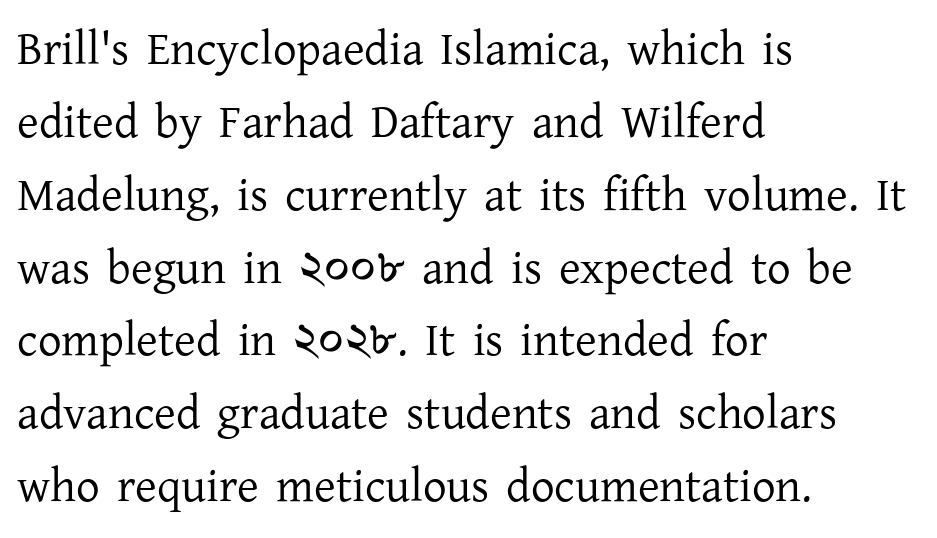
Q: Is the text bold? A: No.
Q: Is the text italic (slanted)? A: No, it is upright.
Q: Is the typeface a serif or a sans-serif typeface? A: Serif.
Q: Is the text underlined? A: No.
Q: How is the paragraph aligned? A: Left-aligned.
Q: Is the spacing between letters normal or unusually wide? A: Normal.
Q: Is the spacing between lines tight, normal or loose? A: Normal.
Q: Width (condensed, normal, or wide)? A: Normal.
Q: Stroke contrast? A: Low.
Q: x-height? A: Medium.
Q: Monospaced? A: No.
